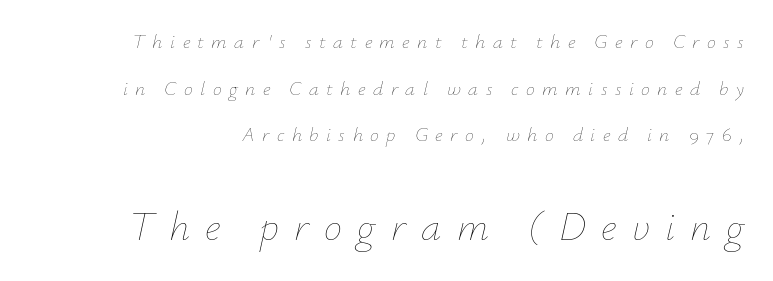
{"italic": "yes", "lean": "right", "slant_degrees": 12, "bold": "no", "weight": "thin", "width": "normal", "stroke_contrast": "low", "x_height": "small", "monospaced": "no", "underline": "no", "line_spacing": "loose", "line_spacing_ratio": 2.33, "letter_spacing": "wide", "letter_spacing_em": 0.37, "larger_block": "second", "size_ratio": 2.05, "glyph_px": 41}
